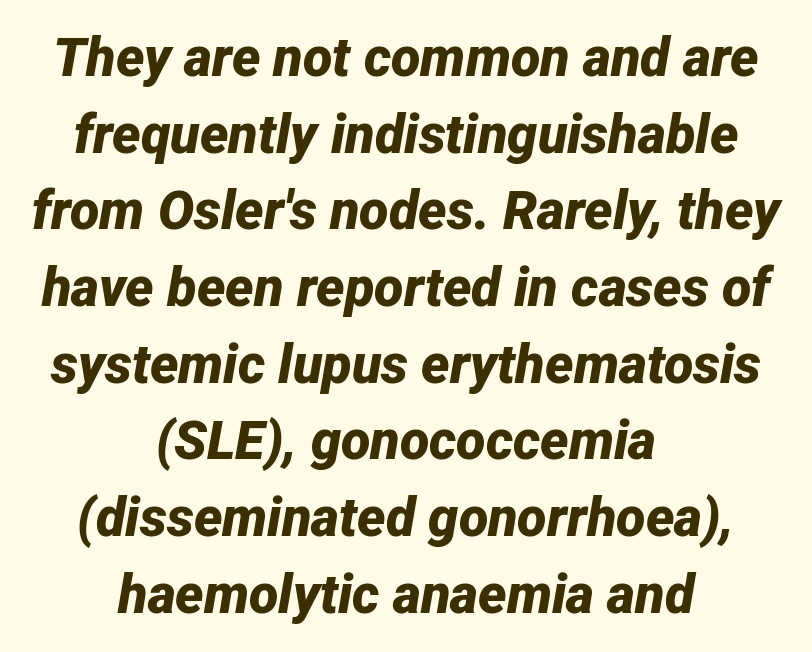
Spacing verdict: proportional, widths tailored to each character. Centered paragraph, ragged on both sides. Compared with an ordinary text face, these strokes are far heavier — a full bold. Italic? Definitely — the glyphs are oblique. The rendering keeps characters at their native spacing.
